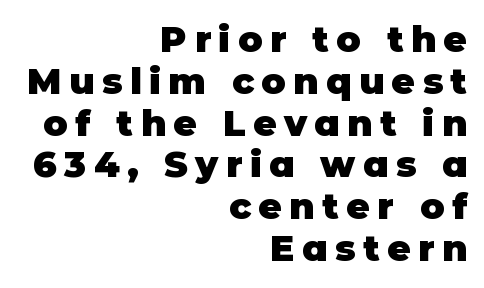
The image shows 36 px heavy sans-serif type, upright; set right-aligned, line spacing 1.16x, unusually wide letter spacing (+0.21 em), not underlined; low stroke contrast and a large x-height.
